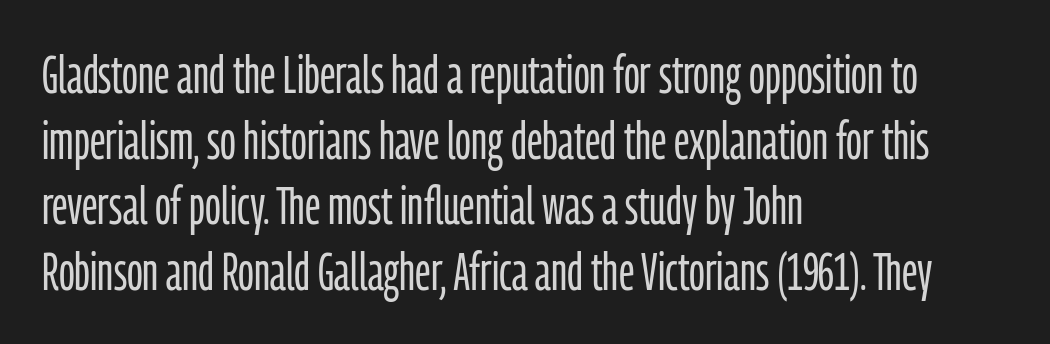
Q: Is the text bold? A: No.
Q: Is the text italic (slanted)? A: No, it is upright.
Q: Is the typeface a serif or a sans-serif typeface? A: Sans-serif.
Q: Is the text underlined? A: No.
Q: How is the paragraph aligned? A: Left-aligned.
Q: Is the spacing between letters normal or unusually wide? A: Normal.
Q: Is the spacing between lines tight, normal or loose? A: Normal.
Q: Width (condensed, normal, or wide)? A: Condensed.
Q: Stroke contrast? A: Low.
Q: x-height? A: Medium.
Q: Monospaced? A: No.
